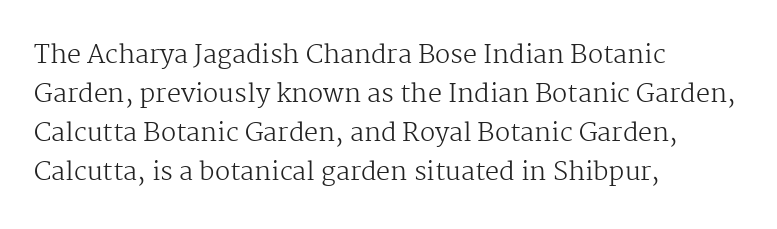
{"italic": "no", "bold": "no", "underline": "no", "align": "left", "line_spacing": "normal", "line_spacing_ratio": 1.56, "letter_spacing": "normal", "letter_spacing_em": 0.0, "glyph_px": 25}
